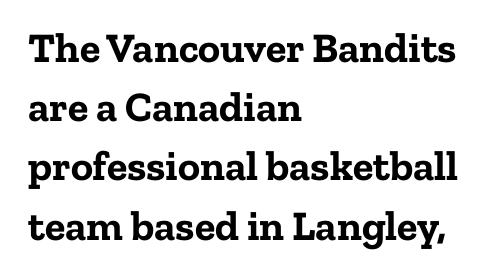
The image shows 42 px bold serif type, upright; set left-aligned, normal line spacing (1.41x), normal letter spacing, not underlined; low stroke contrast and a medium x-height.
